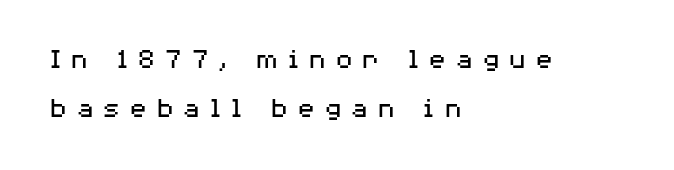
This sample keeps an unexceptional amount of space between lines. I'd call this a sans setting — the letters go barefoot. Observe the wide spacing: letters keep a clear distance from each other. Nothing heavy about these letters — not bold at all. Visually the block forms a straight wall on the left and a jagged coastline on the right.
